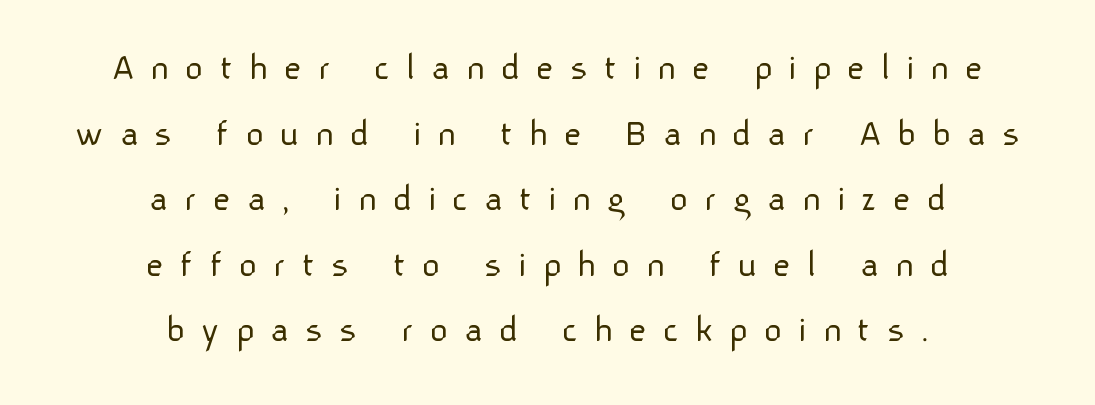
Here the designer chose a conventional face with non-uniform glyph widths. The glyphs in this specimen are sans serif. Is the block centered? Yes — each line is placed symmetrically about the middle. The face used here is rendered with a markedly widened letterfit.
